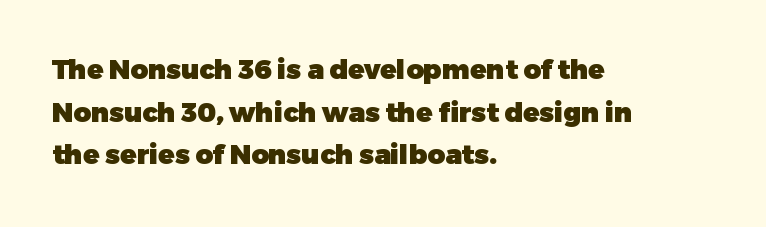
The image shows 27 px bold type, upright; set left-aligned, normal line spacing (1.58x), normal letter spacing, not underlined.
